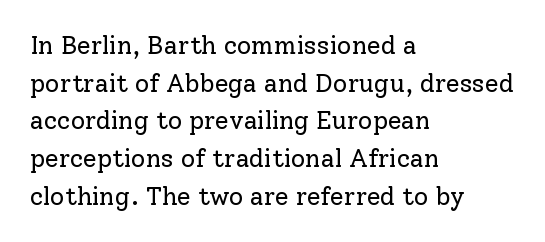
The image shows 25 px text type, upright; set left-aligned, normal line spacing (1.51x), normal letter spacing, not underlined.
